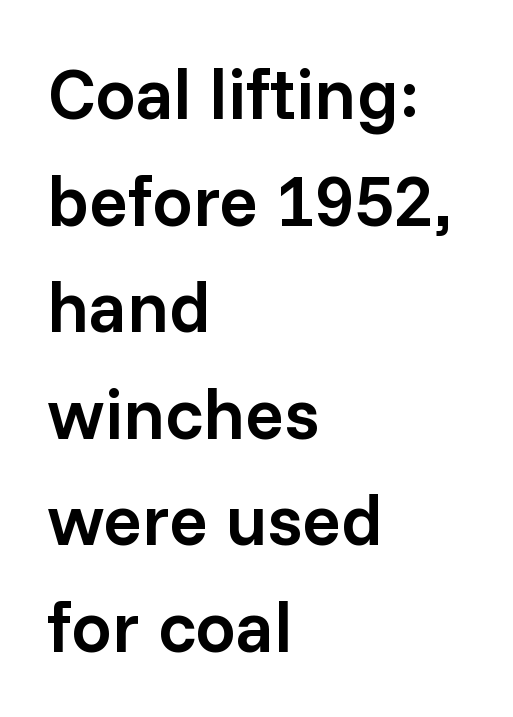
{"serif": "no", "italic": "no", "bold": "semi", "weight": "semibold", "width": "normal", "stroke_contrast": "low", "x_height": "medium", "monospaced": "no", "underline": "no", "align": "left", "line_spacing": "normal", "line_spacing_ratio": 1.48, "letter_spacing": "normal", "letter_spacing_em": 0.0, "glyph_px": 72}
